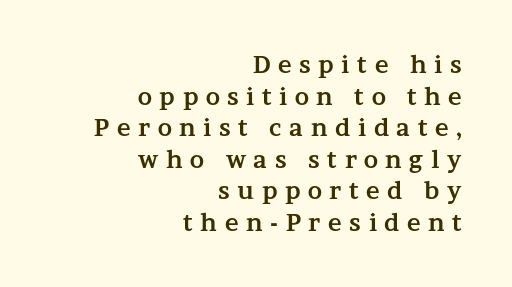
Q: Is the text bold? A: Yes.
Q: Is the text italic (slanted)? A: No, it is upright.
Q: Is the text underlined? A: No.
Q: How is the paragraph aligned? A: Right-aligned.
Q: Is the spacing between letters normal or unusually wide? A: Unusually wide.
Q: Is the spacing between lines tight, normal or loose? A: Normal.
